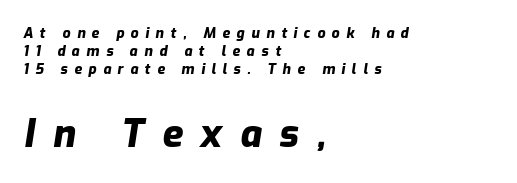
{"italic": "yes", "lean": "right", "slant_degrees": 9, "bold": "yes", "weight": "heavy", "width": "normal", "stroke_contrast": "low", "x_height": "medium", "monospaced": "no", "underline": "no", "align": "left", "line_spacing": "normal", "line_spacing_ratio": 1.3, "letter_spacing": "wide", "letter_spacing_em": 0.47, "larger_block": "second", "size_ratio": 2.71, "glyph_px": 38}
